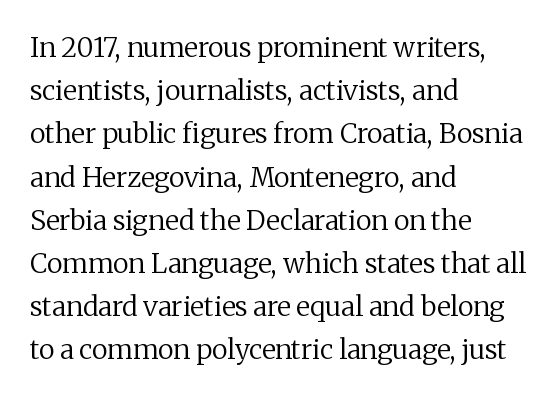
{"italic": "no", "bold": "no", "underline": "no", "align": "left", "line_spacing": "normal", "line_spacing_ratio": 1.6, "letter_spacing": "normal", "letter_spacing_em": 0.0, "glyph_px": 27}
